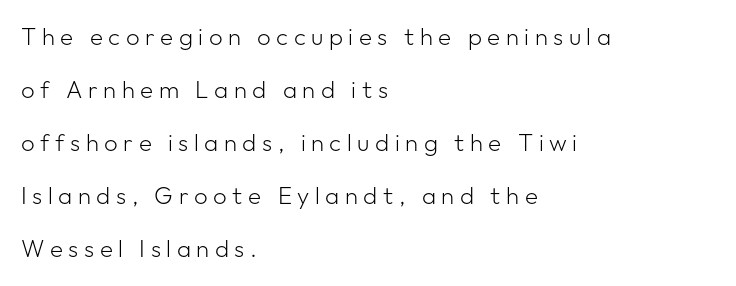
The image shows 24 px text type, upright; set left-aligned, loose line spacing (2.21x), unusually wide letter spacing (+0.23 em), not underlined.
